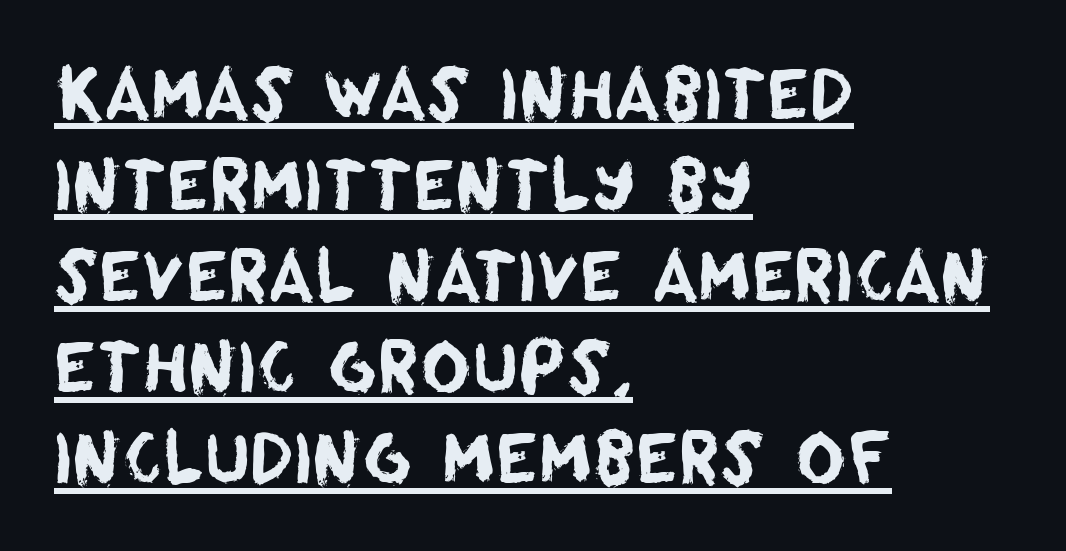
{"serif": "no", "width": "normal", "stroke_contrast": "low", "x_height": "large", "monospaced": "no", "underline": "yes", "align": "left", "line_spacing": "normal", "line_spacing_ratio": 1.34, "letter_spacing": "normal", "letter_spacing_em": 0.0, "glyph_px": 68}
